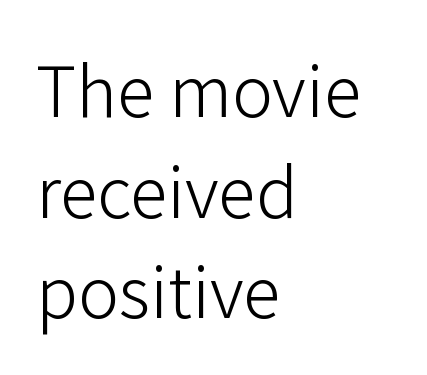
The image shows 69 px light sans-serif type, upright; set left-aligned, normal line spacing (1.46x), normal letter spacing, not underlined; low stroke contrast and a medium x-height.
